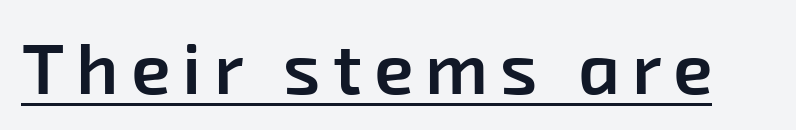
{"serif": "no", "bold": "semi", "weight": "semibold", "width": "normal", "stroke_contrast": "low", "x_height": "medium", "monospaced": "no", "underline": "yes", "glyph_px": 72}
